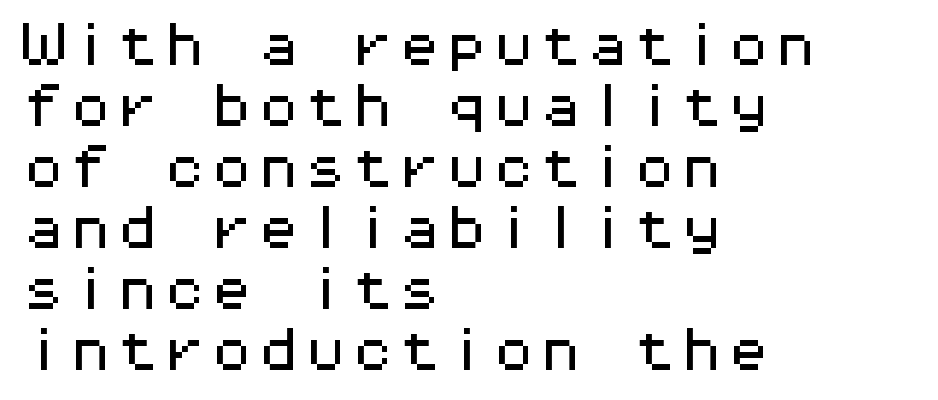
The image shows 47 px wide sans-serif type, upright, monospaced; set left-aligned, normal line spacing (1.3x), normal letter spacing, not underlined; medium stroke contrast and a medium x-height.
